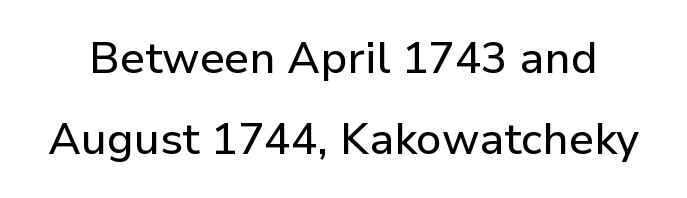
Honestly, the letter spacing is just normal — you wouldn't notice it. Note the varied advance widths — an 'i' is clearly narrower than an 'm'. The glyphs are unaccompanied by any horizontal stroke below them. These lines were composed using upright roman letters. Stroke terminals: plain, sans-serif.
